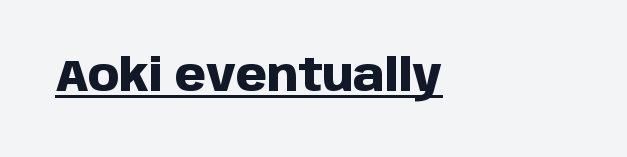
Q: Is the text bold? A: Yes.
Q: Is the text italic (slanted)? A: No, it is upright.
Q: Is the typeface a serif or a sans-serif typeface? A: Sans-serif.
Q: Is the text underlined? A: Yes.
Q: How is the paragraph aligned? A: Left-aligned.
Q: Is the spacing between letters normal or unusually wide? A: Normal.
Q: Width (condensed, normal, or wide)? A: Normal.
Q: Stroke contrast? A: Low.
Q: x-height? A: Large.
Q: Monospaced? A: No.
